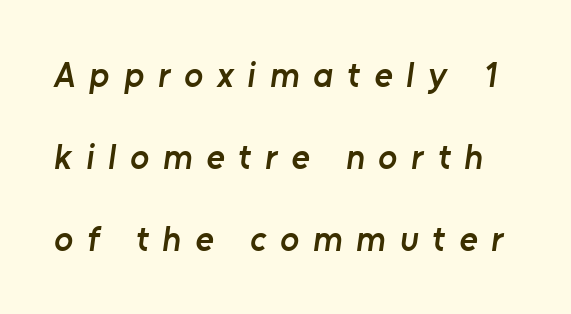
The image shows 35 px semibold sans-serif type; set loose line spacing (2.35x), unusually wide letter spacing (+0.4 em), not underlined; low stroke contrast and a medium x-height.
